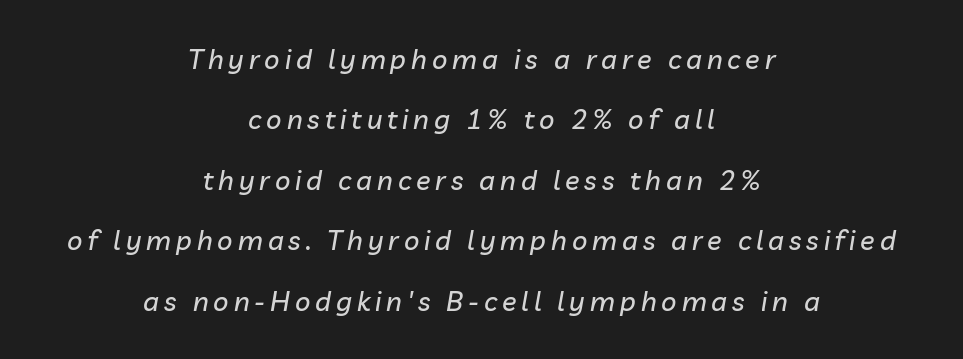
{"italic": "yes", "lean": "right", "slant_degrees": 10, "underline": "no", "align": "center", "line_spacing": "loose", "line_spacing_ratio": 2.24, "glyph_px": 27}
